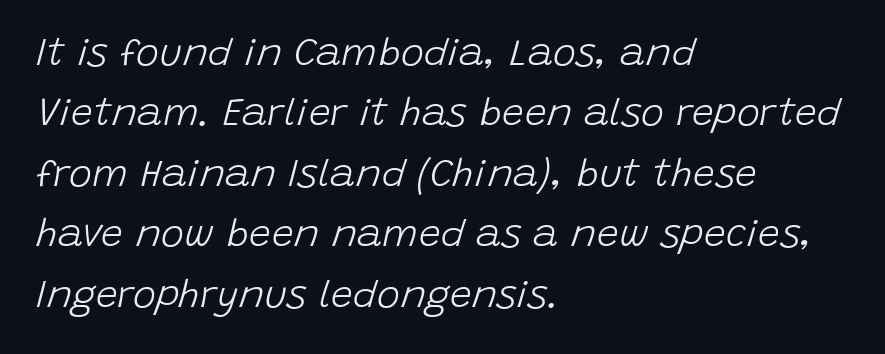
Q: Is the text bold? A: No.
Q: Is the text italic (slanted)? A: Yes, it leans right by about 15 degrees.
Q: Is the text underlined? A: No.
Q: How is the paragraph aligned? A: Left-aligned.
Q: Is the spacing between letters normal or unusually wide? A: Normal.
Q: Is the spacing between lines tight, normal or loose? A: Normal.
Q: Width (condensed, normal, or wide)? A: Normal.
Q: Stroke contrast? A: Low.
Q: x-height? A: Large.
Q: Monospaced? A: No.
